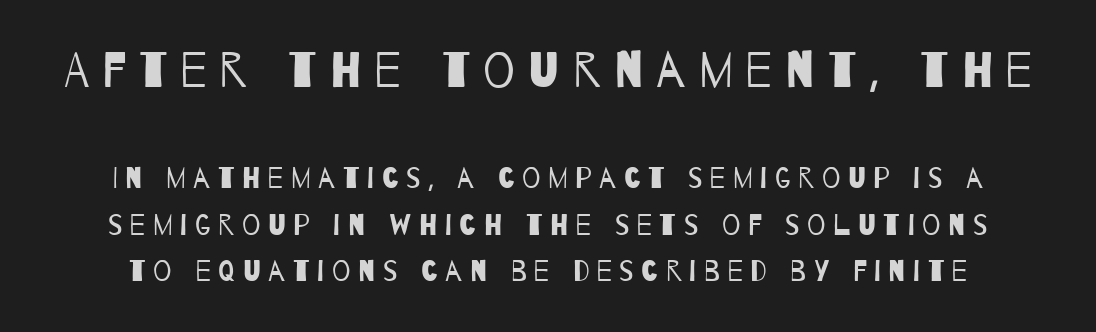
Character widths vary here, with narrow letters taking less room than wide ones. The lines sit at an ordinary, default distance from one another. Descender tails drop into unmarked territory. Bigger letters appear in the top chunk; the bottom chunk is reduced. Caption: expanded tracking, letters set apart.
